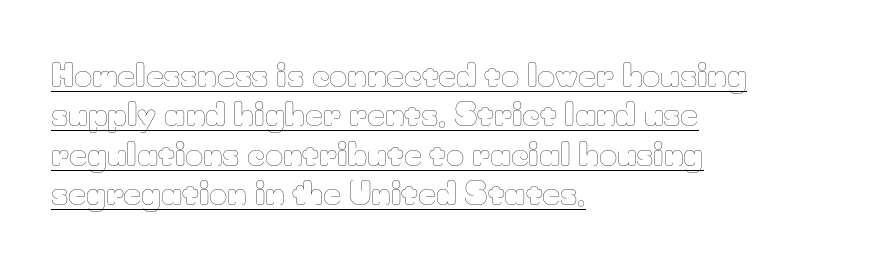
The image shows 31 px thin type, upright; set left-aligned, normal line spacing (1.27x), normal letter spacing, underlined; low stroke contrast and a small x-height.
